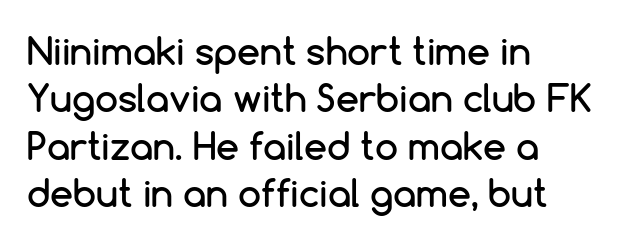
The image shows 37 px sans-serif type, upright; set left-aligned, normal line spacing (1.28x), normal letter spacing, not underlined; low stroke contrast and a medium x-height.
